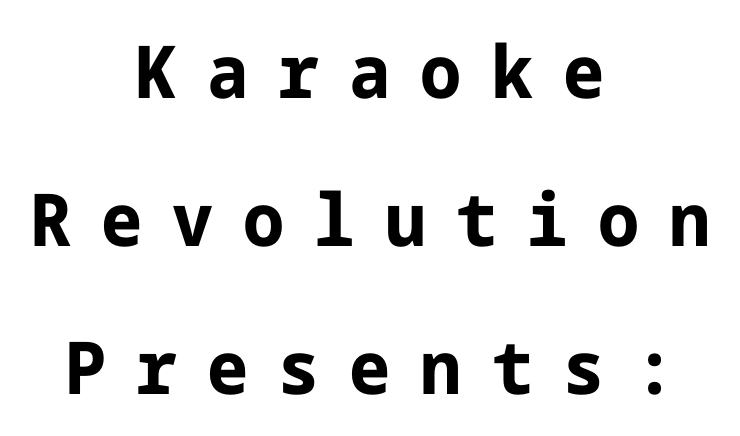
The image shows 73 px bold sans-serif type, upright; set centered, loose line spacing (2.03x), unusually wide letter spacing (+0.41 em), not underlined; low stroke contrast and a medium x-height.
